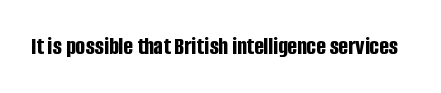
Underlining? Definitely not there. Strong, thick strokes mark this as bold type. This sample uses an upright cut, with every glyph sitting square on the baseline. A typesetter would call this zero additional tracking.
